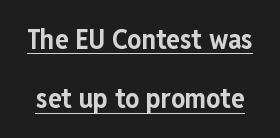
{"serif": "no", "italic": "no", "bold": "yes", "weight": "bold", "width": "condensed", "stroke_contrast": "low", "x_height": "medium", "monospaced": "no", "underline": "yes", "line_spacing": "loose", "line_spacing_ratio": 2.12, "letter_spacing": "normal", "letter_spacing_em": 0.0, "glyph_px": 28}
